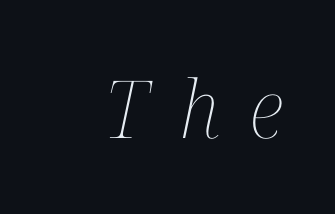
Glance below the letters and you will spot only blank space. The face looks like a standard text weight, possibly lighter. The letters advance in unequal steps, a hallmark of proportional type. Characters are canted at an angle relative to the baseline's perpendicular. Loose tracking; the words dissolve into strings of separated letters.
